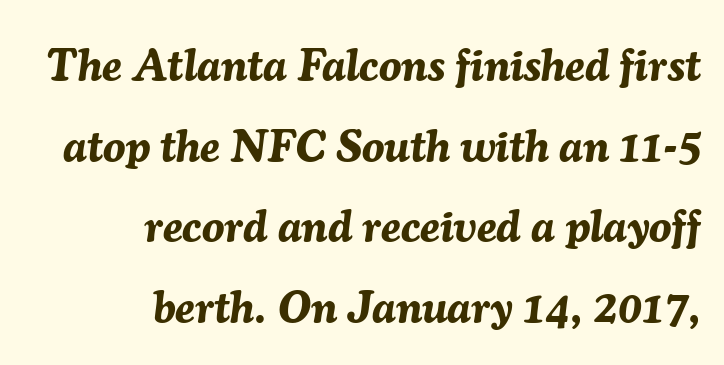
{"italic": "yes", "lean": "right", "slant_degrees": 7, "bold": "yes", "weight": "bold", "width": "normal", "stroke_contrast": "medium", "x_height": "medium", "monospaced": "no", "underline": "no", "align": "right", "line_spacing_ratio": 1.79, "letter_spacing": "normal", "letter_spacing_em": 0.0, "glyph_px": 45}
